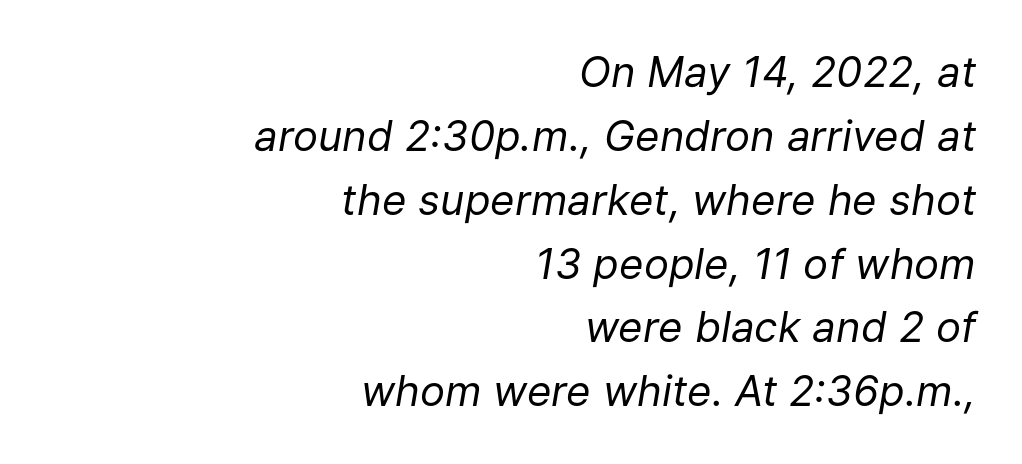
The image shows 42 px regular-weight type, italic (leaning right); set right-aligned, normal line spacing (1.52x), normal letter spacing, not underlined; low stroke contrast and a medium x-height.
